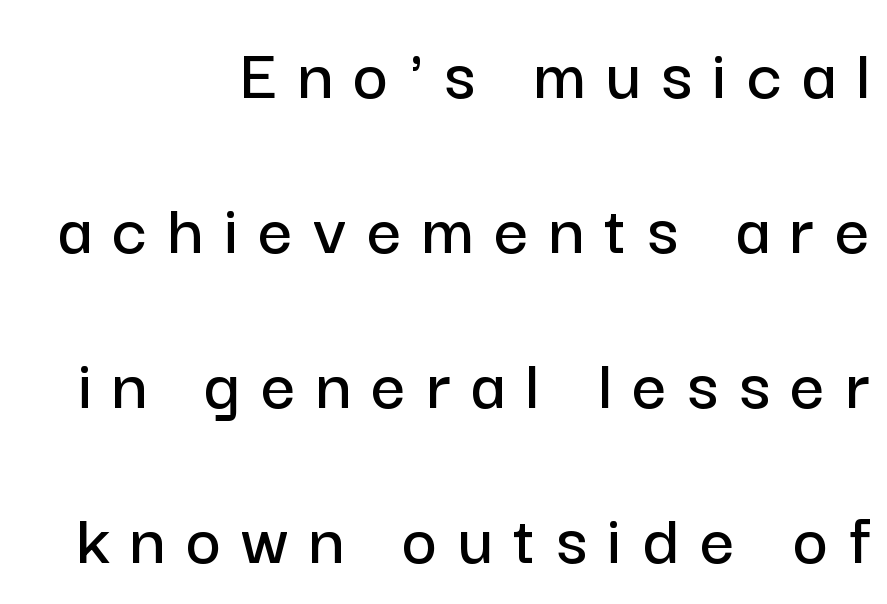
Q: Is the text italic (slanted)? A: No, it is upright.
Q: Is the typeface a serif or a sans-serif typeface? A: Sans-serif.
Q: Is the text underlined? A: No.
Q: How is the paragraph aligned? A: Right-aligned.
Q: Is the spacing between letters normal or unusually wide? A: Unusually wide.
Q: Is the spacing between lines tight, normal or loose? A: Loose.
Q: Width (condensed, normal, or wide)? A: Normal.
Q: Stroke contrast? A: Low.
Q: x-height? A: Medium.
Q: Monospaced? A: No.
